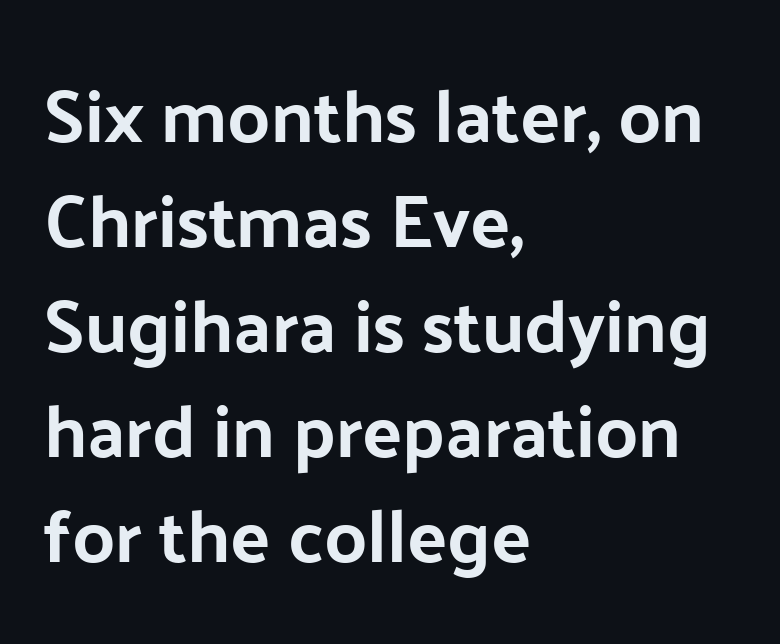
The image shows 74 px bold sans-serif type, upright; set left-aligned, normal line spacing (1.42x), normal letter spacing, not underlined; low stroke contrast and a medium x-height.
